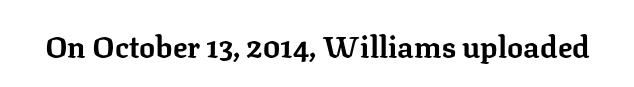
{"serif": "yes", "italic": "no", "bold": "yes", "weight": "bold", "width": "normal", "stroke_contrast": "low", "x_height": "medium", "monospaced": "no", "underline": "no", "letter_spacing": "normal", "letter_spacing_em": 0.0, "glyph_px": 30}
